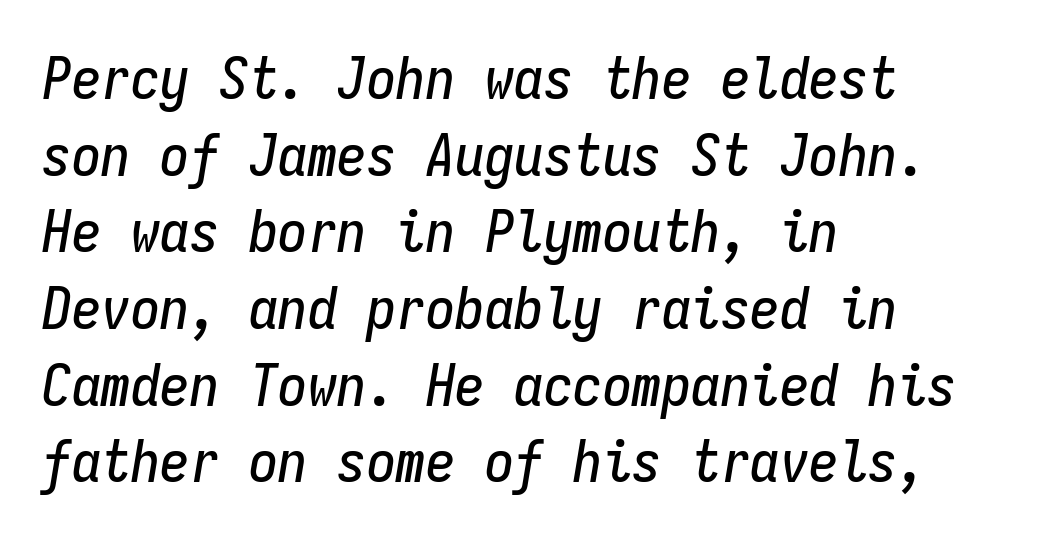
The image shows 59 px condensed type, italic (leaning right), monospaced; set left-aligned, normal line spacing (1.3x), normal letter spacing, not underlined; low stroke contrast and a medium x-height.
